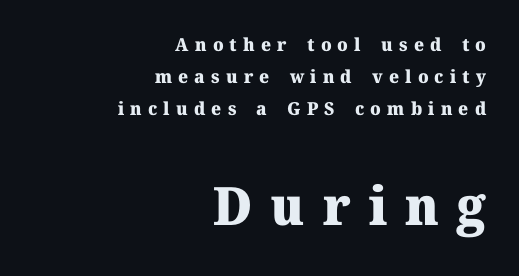
This sample uses an upright cut, with every glyph sitting square on the baseline. This is serif lettering, the kind often seen in printed books. Spacing verdict: proportional, widths tailored to each character. What weight is shown? A full bold with thick strokes.
